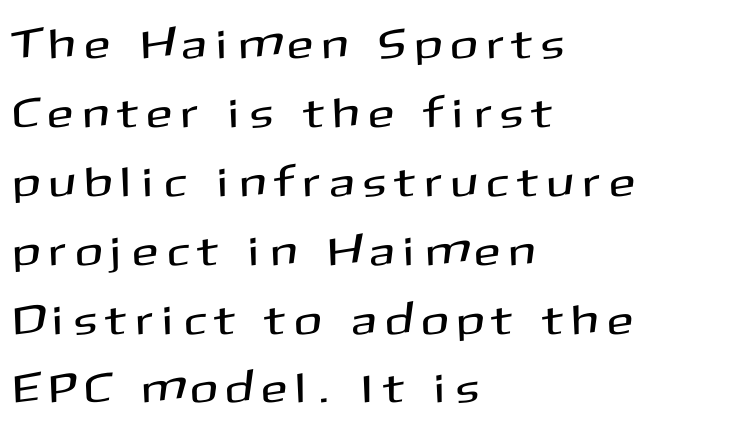
The image shows 42 px sans-serif type, upright; set left-aligned, normal line spacing (1.64x), unusually wide letter spacing (+0.28 em), not underlined; medium stroke contrast and a medium x-height.
